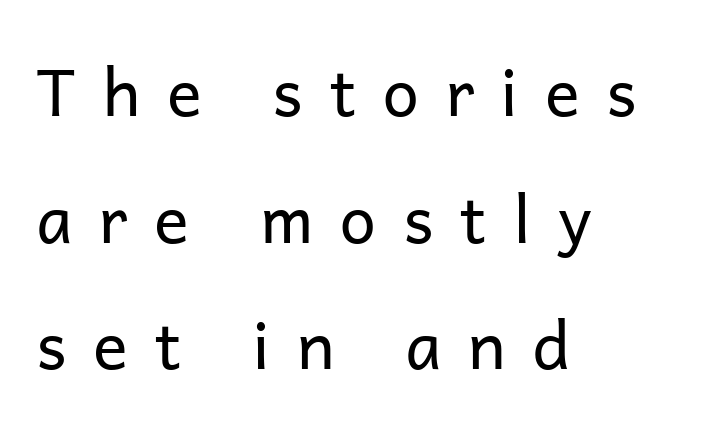
Someone cranked the tracking dial way up on this one. Vertical stems look standard width or narrower in stroke. Where is the straight margin? On the left. In terms of letterform style, serifs are entirely absent.
